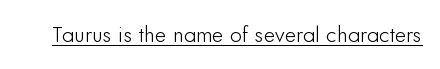
Q: Is the text italic (slanted)? A: No, it is upright.
Q: Is the text underlined? A: Yes.
Q: Is the spacing between letters normal or unusually wide? A: Normal.
